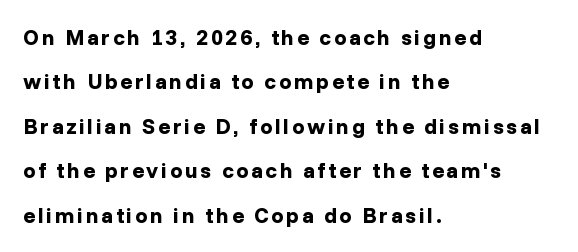
Q: Is the text bold? A: Yes.
Q: Is the text italic (slanted)? A: No, it is upright.
Q: Is the text underlined? A: No.
Q: How is the paragraph aligned? A: Left-aligned.
Q: Is the spacing between lines tight, normal or loose? A: Loose.
